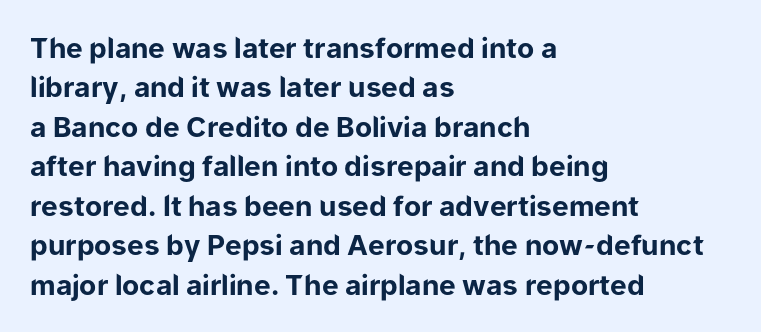
{"serif": "no", "italic": "no", "bold": "yes", "weight": "bold", "width": "normal", "stroke_contrast": "low", "x_height": "medium", "monospaced": "no", "underline": "no", "align": "left", "line_spacing": "normal", "line_spacing_ratio": 1.41, "letter_spacing": "normal", "letter_spacing_em": 0.0, "glyph_px": 28}
